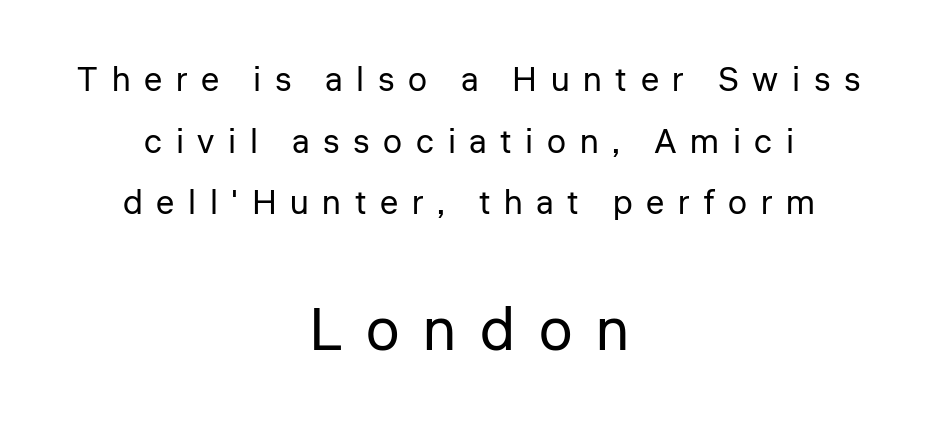
This sample has the flowing, uneven cadence of proportional lettering. The lettering holds an erect, upright posture throughout. Stroke terminals: plain, sans-serif. Descenders hang freely into open space. In terms of letterspacing, this is a distinctly airy, spread setting. Scale increases going downward across the two blocks.
